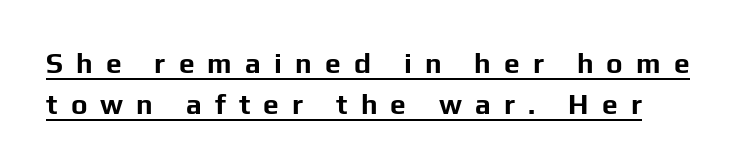
Q: Is the text bold? A: Yes.
Q: Is the text italic (slanted)? A: No, it is upright.
Q: Is the typeface a serif or a sans-serif typeface? A: Sans-serif.
Q: Is the text underlined? A: Yes.
Q: How is the paragraph aligned? A: Left-aligned.
Q: Is the spacing between letters normal or unusually wide? A: Unusually wide.
Q: Is the spacing between lines tight, normal or loose? A: Normal.
Q: Width (condensed, normal, or wide)? A: Normal.
Q: Stroke contrast? A: Low.
Q: x-height? A: Medium.
Q: Monospaced? A: No.
